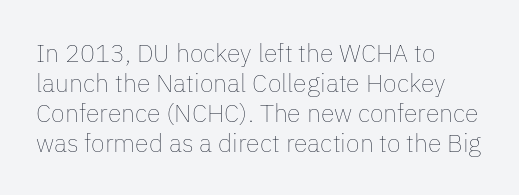
The image shows 25 px text type, upright; set left-aligned, line spacing 1.2x, normal letter spacing, not underlined.
